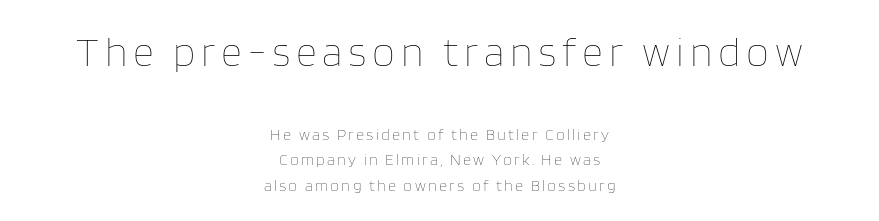
The image shows 41 px thin type, upright; set centered, normal line spacing (1.59x), not underlined; the first (top) block is 2.56x larger; low stroke contrast and a large x-height.
